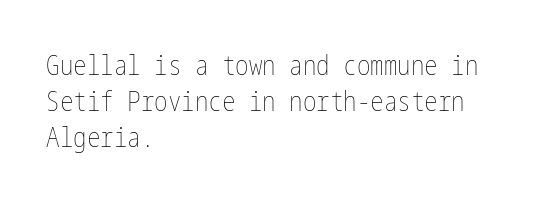
The image shows 27 px text type, upright; set left-aligned, normal line spacing (1.33x), normal letter spacing, not underlined.
